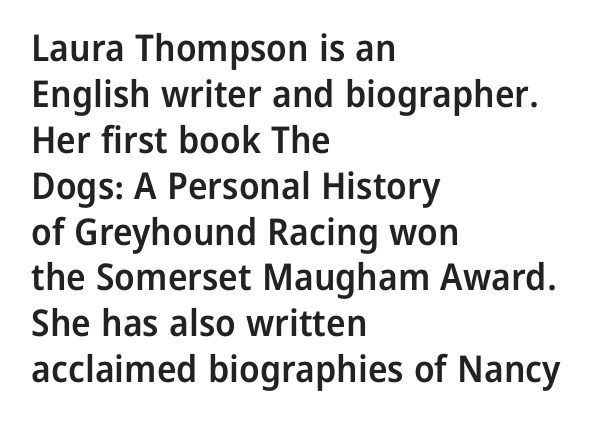
Beneath every word, the page is bare. The type family on display is of the sans-serif kind. Designer's note — italics off, roman on. Each letter keeps its own natural width here, so spacing adapts to shape.
